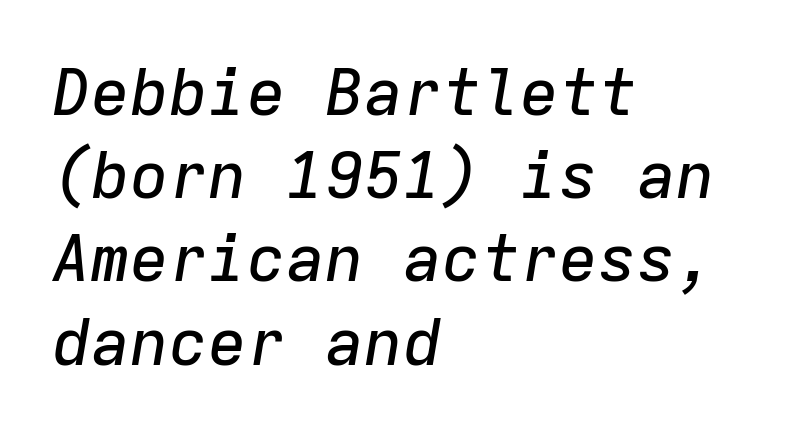
{"italic": "yes", "lean": "right", "slant_degrees": 9, "width": "normal", "stroke_contrast": "low", "x_height": "medium", "monospaced": "yes", "underline": "no", "align": "left", "line_spacing": "normal", "line_spacing_ratio": 1.28, "letter_spacing": "normal", "letter_spacing_em": 0.0, "glyph_px": 65}
